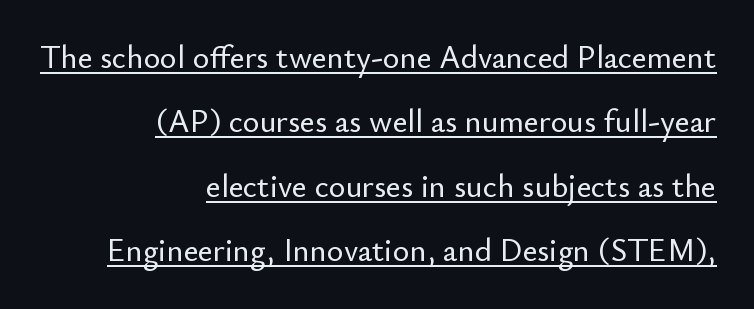
{"serif": "no", "italic": "no", "width": "normal", "stroke_contrast": "low", "x_height": "small", "monospaced": "no", "underline": "yes", "align": "right", "line_spacing": "loose", "line_spacing_ratio": 2.01, "letter_spacing": "normal", "letter_spacing_em": 0.0, "glyph_px": 32}
